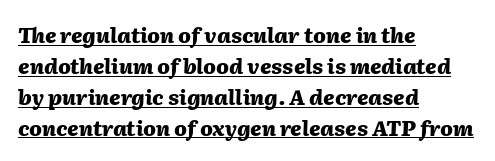
Weight: bold. This rendering features underlined lettering. The compositor pushed each line to the left boundary. The font's italic variant was chosen for this text. The rows are spaced the way most documents space them. Standard letterfit; no display-style spreading of the glyphs.
